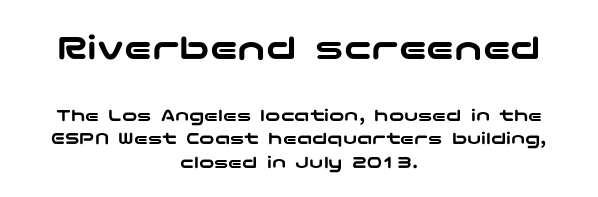
{"serif": "no", "italic": "no", "width": "wide", "stroke_contrast": "low", "x_height": "medium", "underline": "no", "align": "center", "line_spacing_ratio": 1.24, "letter_spacing": "normal", "letter_spacing_em": 0.0, "larger_block": "first", "size_ratio": 2.0, "glyph_px": 38}
